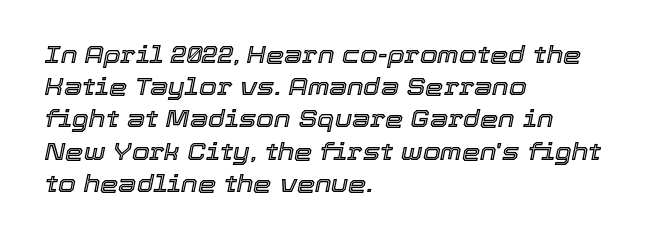
Q: Is the text italic (slanted)? A: Yes, it leans right by about 12 degrees.
Q: Is the text underlined? A: No.
Q: How is the paragraph aligned? A: Left-aligned.
Q: Is the spacing between letters normal or unusually wide? A: Normal.
Q: Is the spacing between lines tight, normal or loose? A: Normal.
